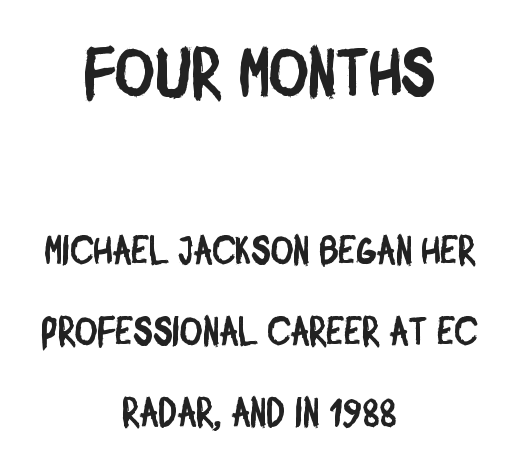
Serifs: no, the terminals of the letterforms are clean. This sample has the flowing, uneven cadence of proportional lettering. Line spacing here is loose. Only glyphs here, with clear space below each row. Visually the block forms a symmetrical silhouette, jagged on both flanks.
